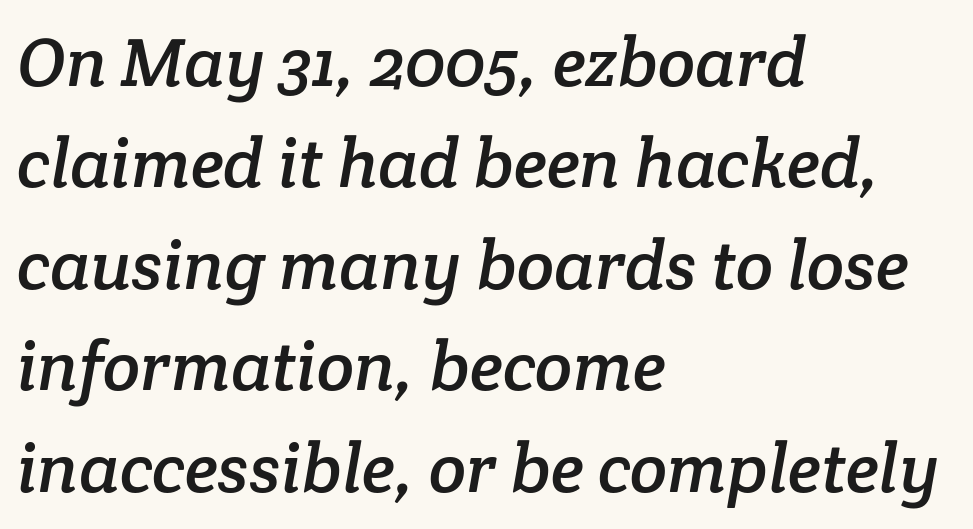
Q: Is the typeface a serif or a sans-serif typeface? A: Serif.
Q: Is the text underlined? A: No.
Q: How is the paragraph aligned? A: Left-aligned.
Q: Is the spacing between letters normal or unusually wide? A: Normal.
Q: Is the spacing between lines tight, normal or loose? A: Normal.
Q: Width (condensed, normal, or wide)? A: Normal.
Q: Stroke contrast? A: Low.
Q: x-height? A: Medium.
Q: Monospaced? A: No.
